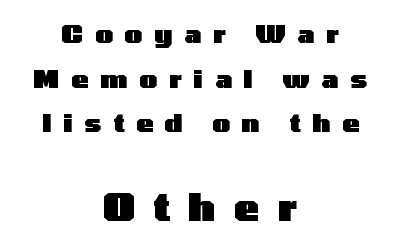
The letters are spread apart with noticeably loose tracking. Grotesque or geometric, the face here clearly has no serifs. Each line is balanced around a shared central axis. This sample uses an upright cut, with every glyph sitting square on the baseline. Has an underline been added? It has not. These words are printed bold, with thick strokes throughout.
